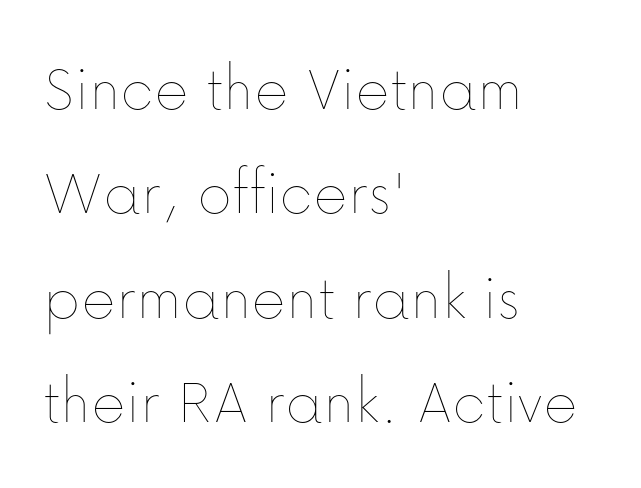
The image shows 66 px thin type, upright; set left-aligned, normal line spacing (1.58x), normal letter spacing, not underlined; low stroke contrast and a medium x-height.
